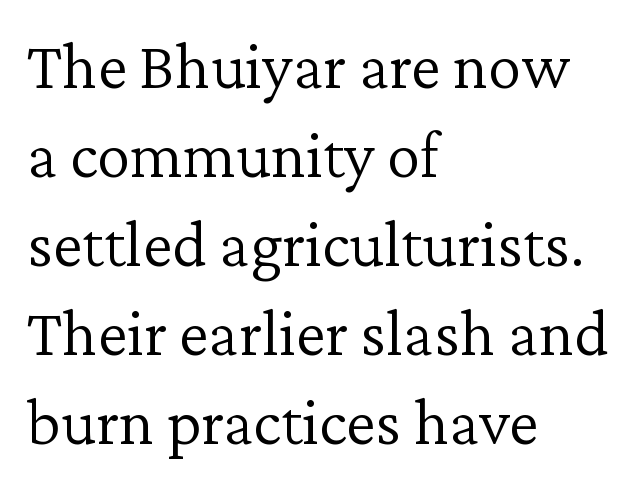
Is this a heavy cut? Hardly; it is regular or lighter. Alignment: flush left. In terms of letterspacing, this is plain default setting. The text was rendered using a seriffed face with decorative stroke endings.
